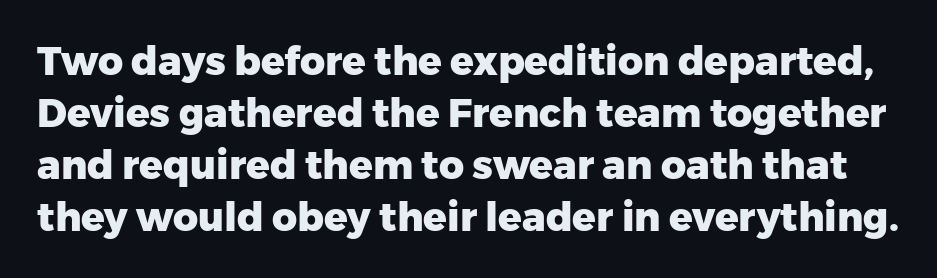
The image shows 39 px heavy sans-serif type, upright; set normal line spacing (1.33x), normal letter spacing, not underlined; low stroke contrast and a medium x-height.
